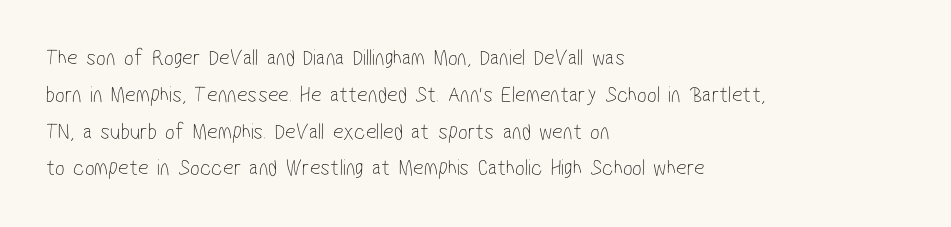
Default kerning and tracking; the words read as compact shapes. A typesetter would call this leading conventional body-copy spacing. Weight: in the light-to-regular range. Horizontally, the lines are justified to the leading edge only. The passage shown is not underscored anywhere.
